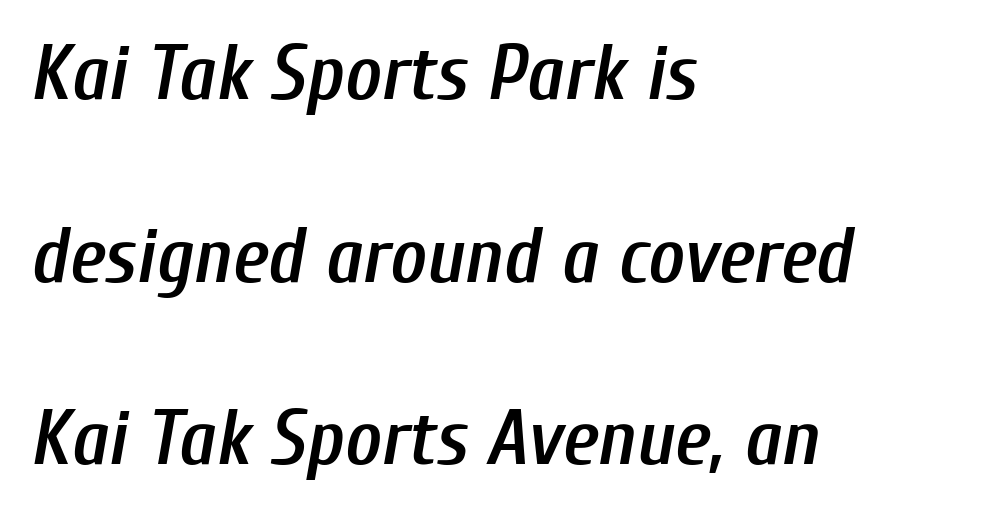
{"italic": "yes", "lean": "right", "slant_degrees": 10, "bold": "semi", "weight": "semibold", "width": "condensed", "stroke_contrast": "low", "x_height": "medium", "monospaced": "no", "underline": "no", "align": "left", "line_spacing": "loose", "line_spacing_ratio": 2.34, "letter_spacing": "normal", "letter_spacing_em": 0.0, "glyph_px": 78}
